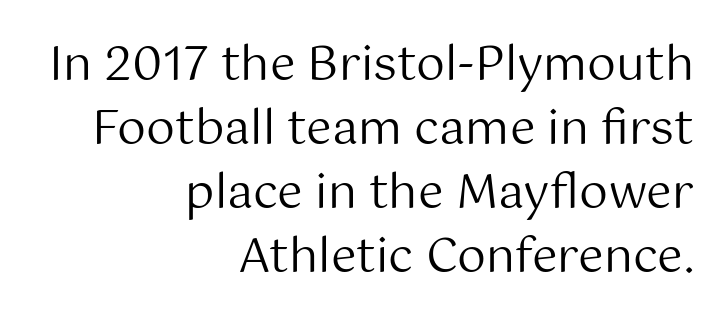
The image shows 46 px regular-weight sans-serif type, upright; set right-aligned, normal line spacing (1.39x), normal letter spacing, not underlined; medium stroke contrast and a medium x-height.
